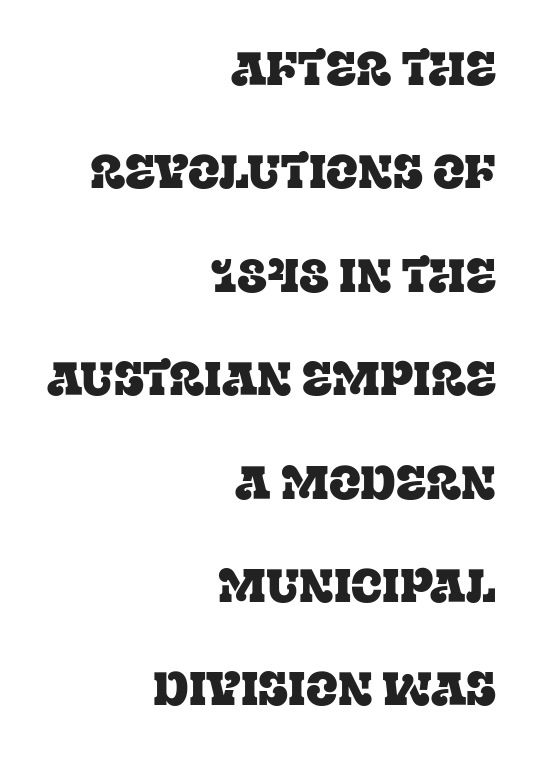
Yep, those are serifs on the letters. These lines stack with their right ends in a neat column. Clear beneath every line of the passage. You could call the tracking neutral — neither tight nor loose.
